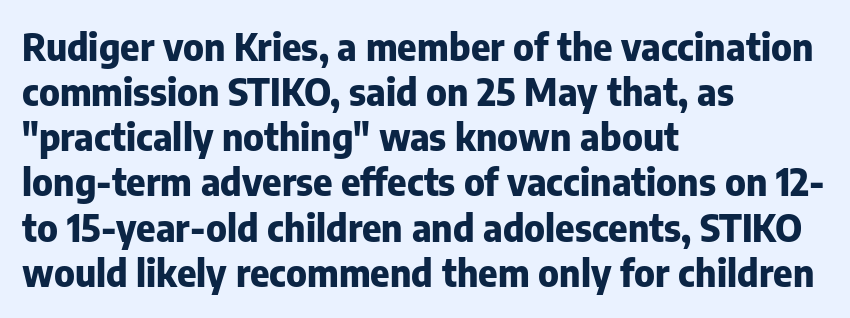
The setting favours the left margin, as ordinary paragraphs usually do. Plenty of ink on the page — the face is bold. Serifs: no, the terminals of the letterforms are clean. Students, note that the glyphs here touch the page at normal intervals. Posture: upright roman.
